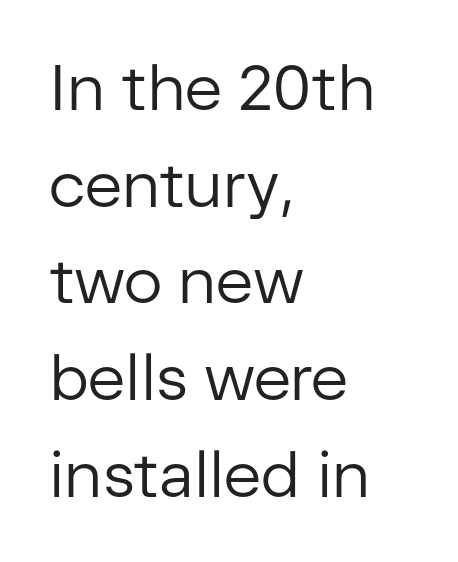
{"serif": "no", "italic": "no", "bold": "no", "weight": "regular", "width": "normal", "stroke_contrast": "low", "x_height": "medium", "monospaced": "no", "underline": "no", "align": "left", "line_spacing": "normal", "line_spacing_ratio": 1.51, "letter_spacing": "normal", "letter_spacing_em": 0.0, "glyph_px": 64}
